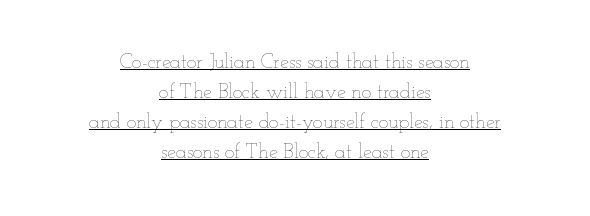
The weight would be labelled regular, book, light, or lighter still. These characters rest on top of a visible drawn line. Characters follow at the spacing the type designer built in. Does the copy run flush right? No — it is centered line by line. Leading: standard. In terms of posture, this sample is upright.
